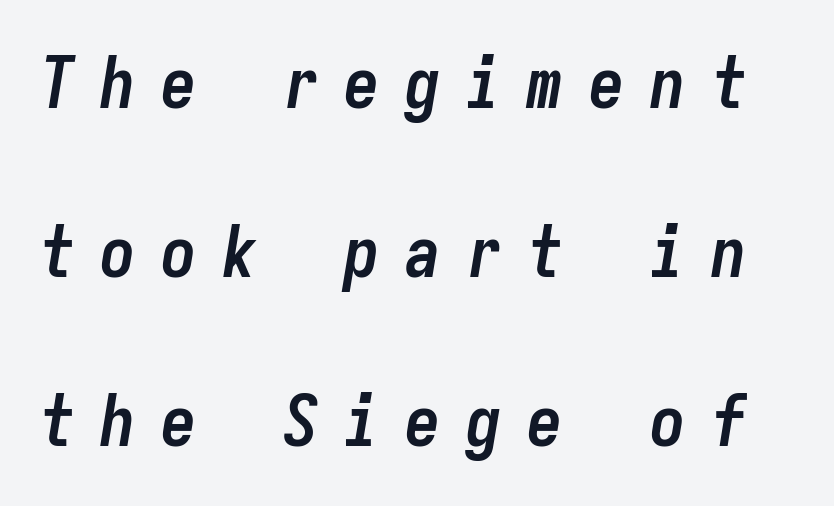
Q: Is the text bold? A: Yes.
Q: Is the text italic (slanted)? A: Yes, it leans right by about 9 degrees.
Q: Is the text underlined? A: No.
Q: Is the spacing between letters normal or unusually wide? A: Unusually wide.
Q: Is the spacing between lines tight, normal or loose? A: Loose.
Q: Width (condensed, normal, or wide)? A: Condensed.
Q: Stroke contrast? A: Low.
Q: x-height? A: Medium.
Q: Monospaced? A: Yes.
